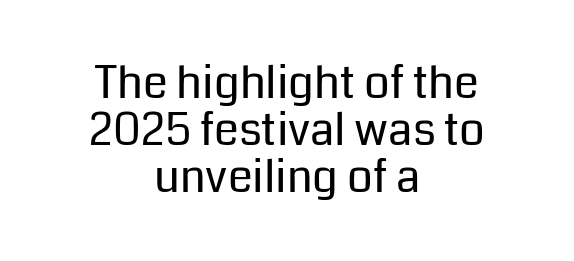
{"serif": "no", "italic": "no", "bold": "no", "weight": "regular", "width": "normal", "stroke_contrast": "low", "x_height": "medium", "monospaced": "no", "underline": "no", "align": "center", "line_spacing": "tight", "line_spacing_ratio": 1.04, "letter_spacing": "normal", "letter_spacing_em": 0.0, "glyph_px": 45}
